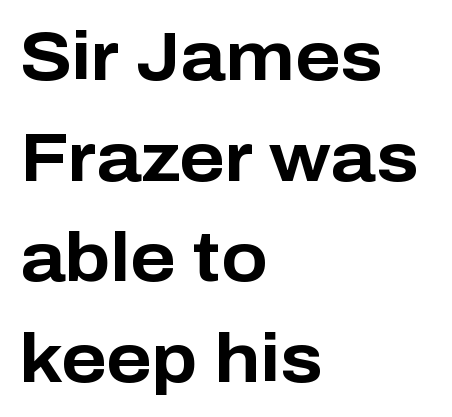
What's the leading like? Ordinary, nothing unusual. What kind of face is this? One without serifs — a sans. Character widths vary here, with narrow letters taking less room than wide ones. A roman cut, with each character standing at attention.
